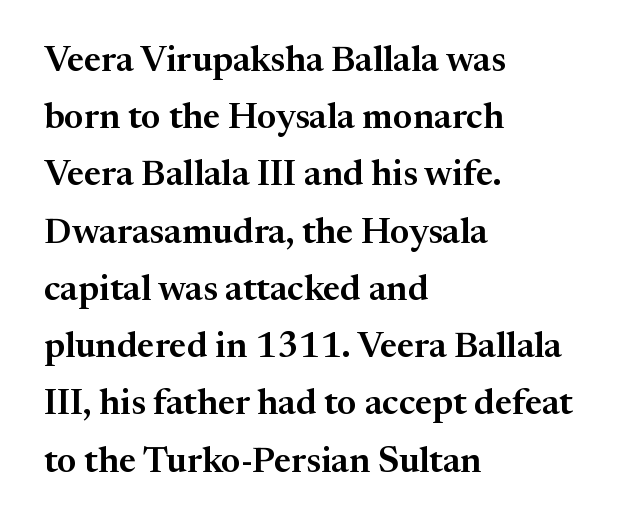
Ordinary non-slanted type is in use. Character widths vary here, with narrow letters taking less room than wide ones. No word sits above an underline. Observe the ordinary spacing: letters are neighbours, not strangers. Left-aligned paragraph, ragged on the right.
